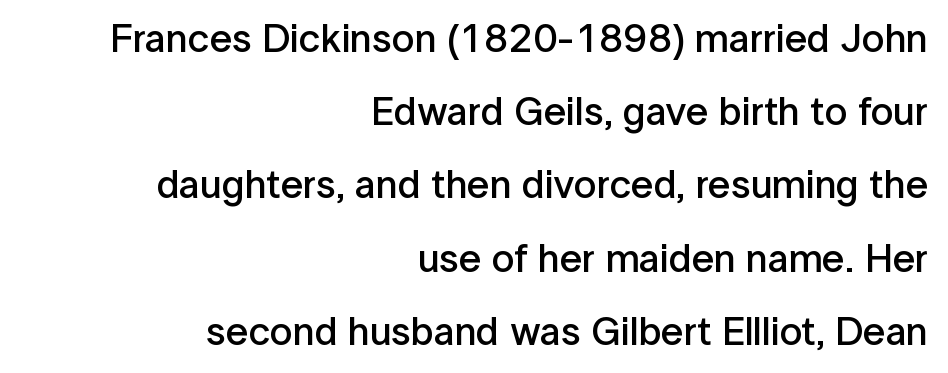
The image shows 40 px semibold sans-serif type, upright; set right-aligned, line spacing 1.83x, normal letter spacing, not underlined; low stroke contrast and a medium x-height.
